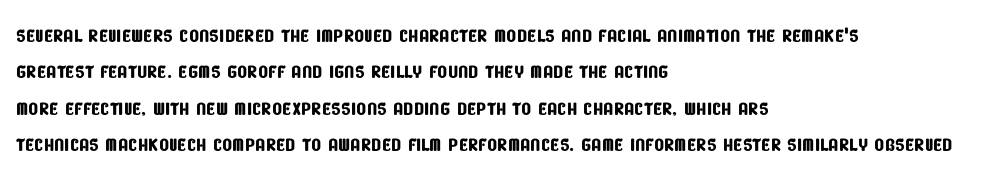
{"underline": "no", "align": "left", "line_spacing": "normal", "line_spacing_ratio": 1.4, "letter_spacing": "normal", "letter_spacing_em": 0.0, "glyph_px": 26}
